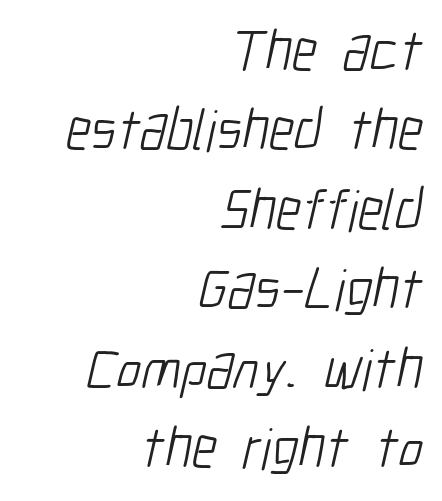
Q: Is the text bold? A: No.
Q: Is the typeface a serif or a sans-serif typeface? A: Sans-serif.
Q: Is the text underlined? A: No.
Q: How is the paragraph aligned? A: Right-aligned.
Q: Is the spacing between letters normal or unusually wide? A: Normal.
Q: Is the spacing between lines tight, normal or loose? A: Normal.
Q: Width (condensed, normal, or wide)? A: Condensed.
Q: Stroke contrast? A: Low.
Q: x-height? A: Medium.
Q: Monospaced? A: No.
